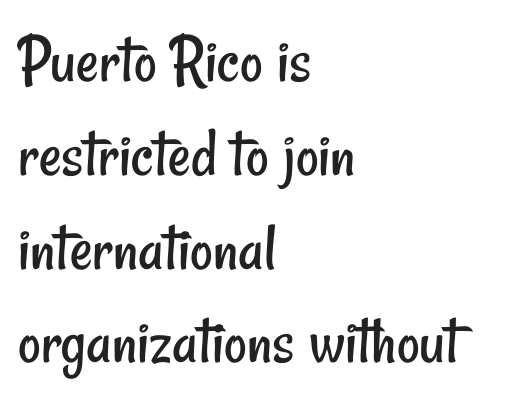
Q: Is the text bold? A: No.
Q: Is the typeface a serif or a sans-serif typeface? A: Sans-serif.
Q: Is the text underlined? A: No.
Q: How is the paragraph aligned? A: Left-aligned.
Q: Is the spacing between letters normal or unusually wide? A: Normal.
Q: Is the spacing between lines tight, normal or loose? A: Normal.
Q: Width (condensed, normal, or wide)? A: Condensed.
Q: Stroke contrast? A: Low.
Q: x-height? A: Small.
Q: Monospaced? A: No.
